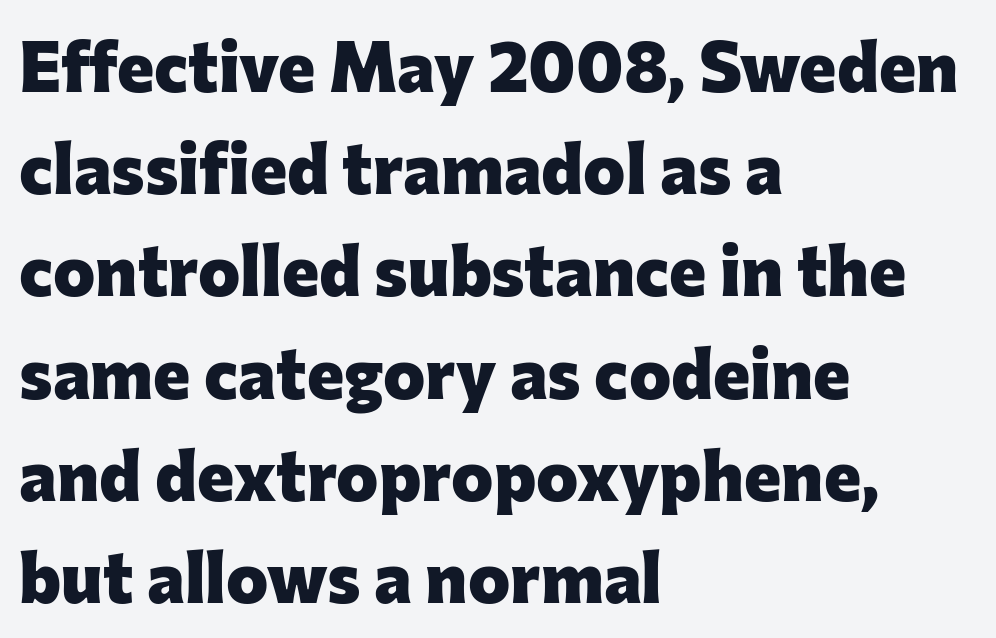
The image shows 71 px heavy sans-serif type, upright; set left-aligned, normal line spacing (1.44x), normal letter spacing, not underlined; low stroke contrast and a medium x-height.
